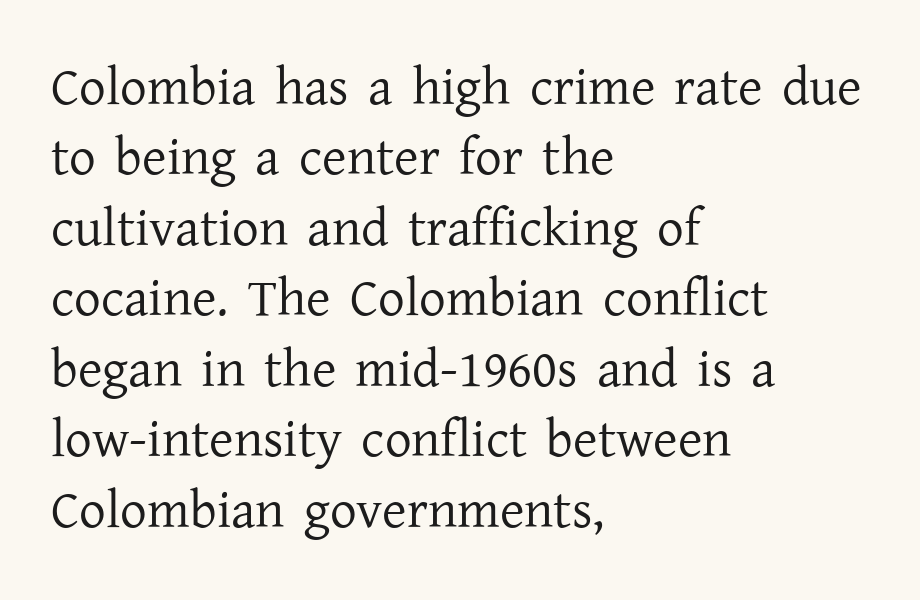
The image shows 53 px regular-weight serif type, upright; set left-aligned, normal line spacing (1.33x), normal letter spacing, not underlined; low stroke contrast and a medium x-height.
